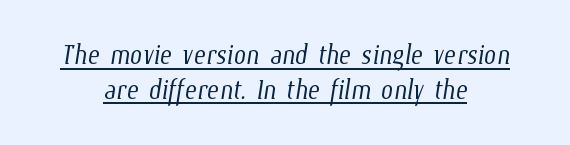
The passage shown is typed in a proportional face where columns would drift. Line spacing here is tight. Underlining? Definitely there. Where is the straight margin? There isn't one; the lines are centered.
